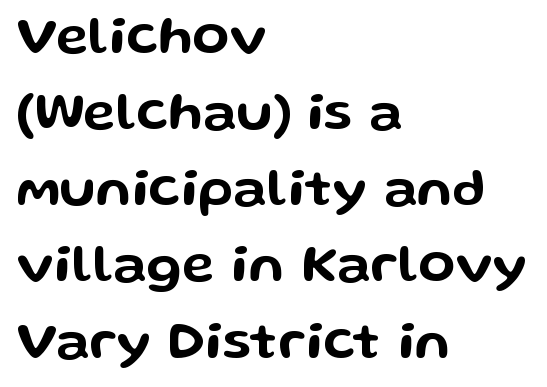
Q: Is the text italic (slanted)? A: No, it is upright.
Q: Is the typeface a serif or a sans-serif typeface? A: Sans-serif.
Q: Is the text underlined? A: No.
Q: How is the paragraph aligned? A: Left-aligned.
Q: Is the spacing between letters normal or unusually wide? A: Normal.
Q: Is the spacing between lines tight, normal or loose? A: Normal.
Q: Width (condensed, normal, or wide)? A: Wide.
Q: Stroke contrast? A: Low.
Q: x-height? A: Medium.
Q: Monospaced? A: No.
